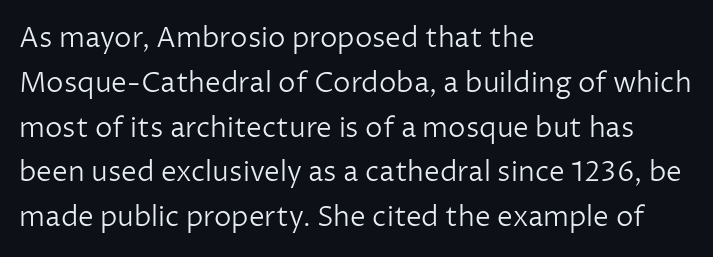
Q: Is the text bold? A: No.
Q: Is the text italic (slanted)? A: No, it is upright.
Q: Is the typeface a serif or a sans-serif typeface? A: Sans-serif.
Q: Is the text underlined? A: No.
Q: How is the paragraph aligned? A: Left-aligned.
Q: Is the spacing between letters normal or unusually wide? A: Normal.
Q: Is the spacing between lines tight, normal or loose? A: Normal.
Q: Width (condensed, normal, or wide)? A: Normal.
Q: Stroke contrast? A: Low.
Q: x-height? A: Medium.
Q: Monospaced? A: No.
